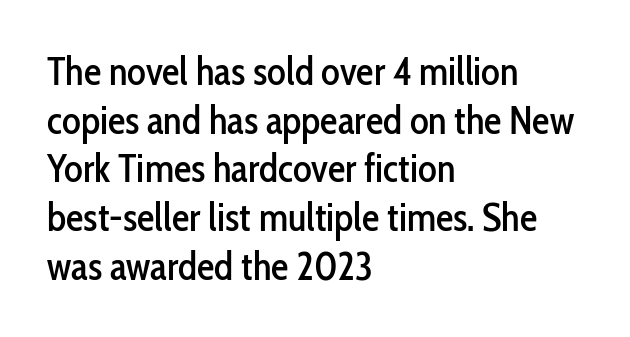
Font category for this specimen: sans-serif. Typeset ragged right — the left edge is the straight one. Line spacing here is normal. The letters advance in unequal steps, a hallmark of proportional type. There is no visible air inserted between adjacent glyphs.
